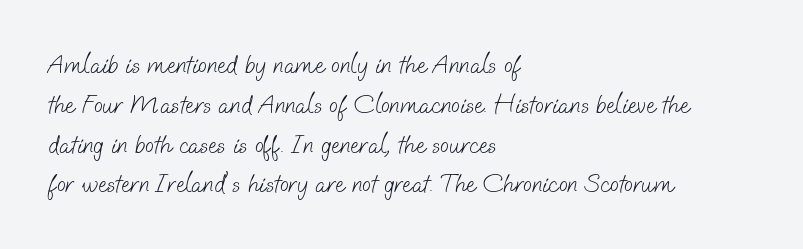
Q: Is the text bold? A: No.
Q: Is the text underlined? A: No.
Q: How is the paragraph aligned? A: Left-aligned.
Q: Is the spacing between letters normal or unusually wide? A: Normal.
Q: Is the spacing between lines tight, normal or loose? A: Normal.
